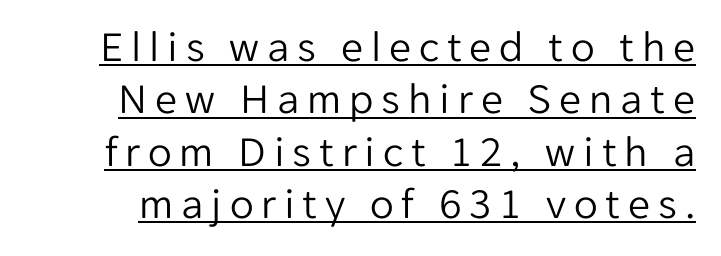
The text was rendered using a sans face with plain stroke endings. Proportional: the letters do not fall into vertical columns. Does a line run under the words? Yes, clearly. Posture: upright roman.
